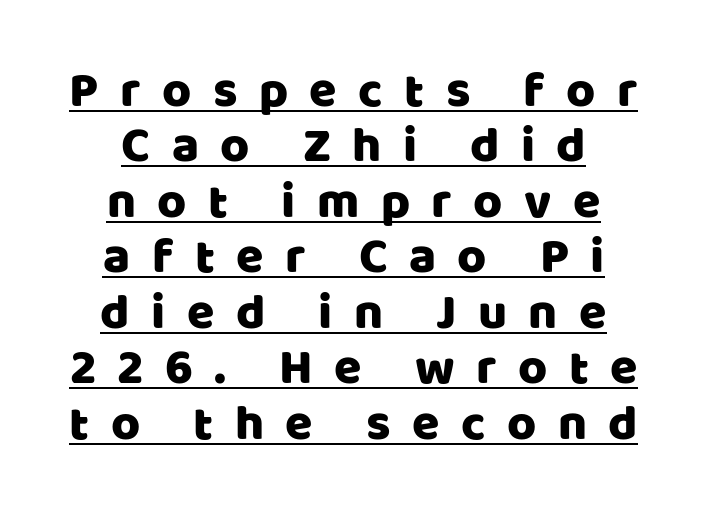
The type sits square on the baseline with zero lean. Glance below the letters and you will spot a drawn line. Interline gaps are noticeably narrow in this sample. This rendering uses center alignment, leaving both contours irregular but symmetric. The letterforms stand isolated, each surrounded by extra space.
